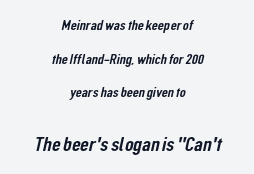
{"underline": "no", "align": "center", "line_spacing": "loose", "line_spacing_ratio": 2.41, "letter_spacing": "normal", "letter_spacing_em": 0.0, "larger_block": "second", "size_ratio": 1.43, "glyph_px": 20}
